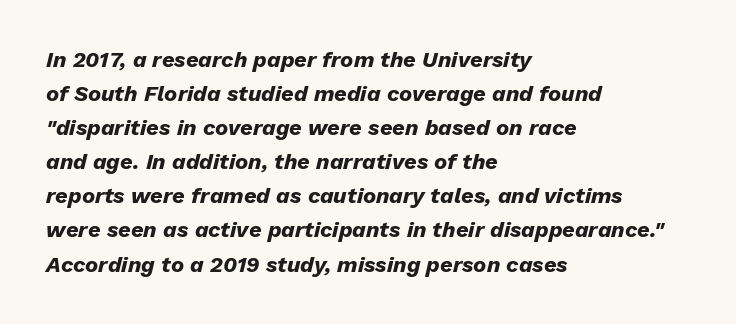
{"italic": "yes", "lean": "right", "slant_degrees": 13, "bold": "yes", "underline": "no", "align": "left", "line_spacing": "normal", "line_spacing_ratio": 1.55, "letter_spacing": "normal", "letter_spacing_em": 0.0, "glyph_px": 22}
